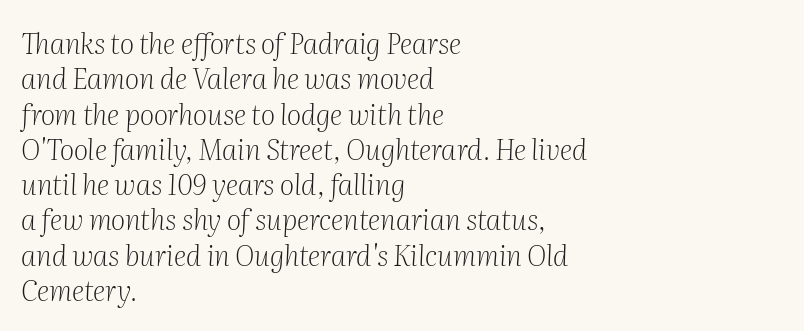
{"serif": "yes", "italic": "yes", "lean": "right", "slant_degrees": 2, "bold": "no", "weight": "light", "width": "normal", "stroke_contrast": "medium", "x_height": "medium", "monospaced": "no", "underline": "no", "align": "left", "line_spacing": "normal", "line_spacing_ratio": 1.26, "letter_spacing": "normal", "letter_spacing_em": 0.0, "glyph_px": 28}
